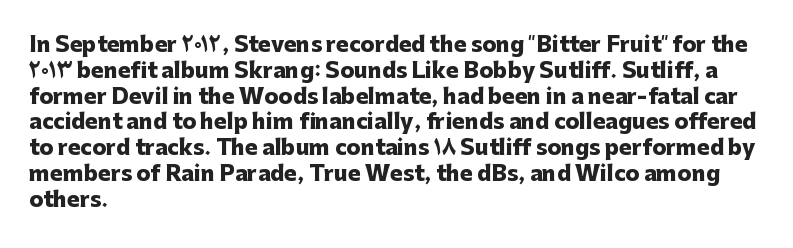
The letters stand upright; this is a roman face. Every row of glyphs begins at an identical x-position on the left. Between one letter and the next there's only the usual sliver of space. Caption: bold face, heavy strokes.
